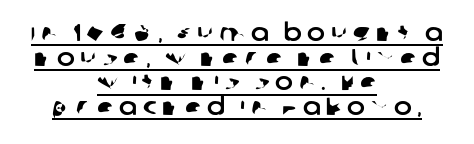
The rendering inserts visible extra space after every character. Does the copy run flush right? No — it is centered line by line. This rendering features underlined lettering. If you measured baseline to baseline, you'd find a short distance.
